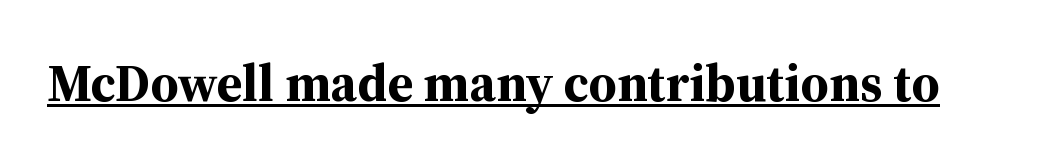
The image shows 52 px bold serif type, upright; set normal letter spacing, underlined; medium stroke contrast and a medium x-height.
